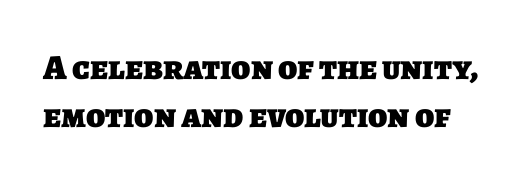
The image shows 35 px heavy sans-serif type; set normal line spacing (1.36x), normal letter spacing, not underlined; low stroke contrast and a large x-height.
